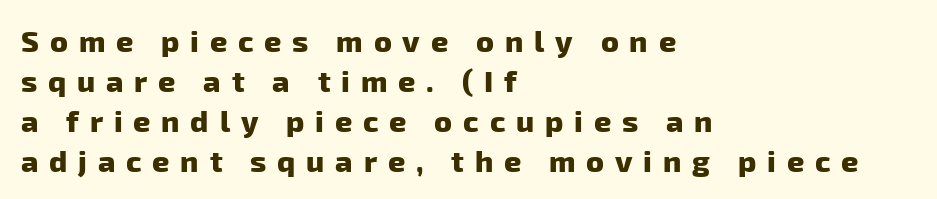
What stands out about the letter spacing? Its width — letters are far apart. The setting favours the left margin, as ordinary paragraphs usually do. You can tell from the bare stems that sans-serif type was used. Words float on clear page, feet unadorned. This is heavy type, rendered in bold. The passage shown is typed in a proportional face where columns would drift.
